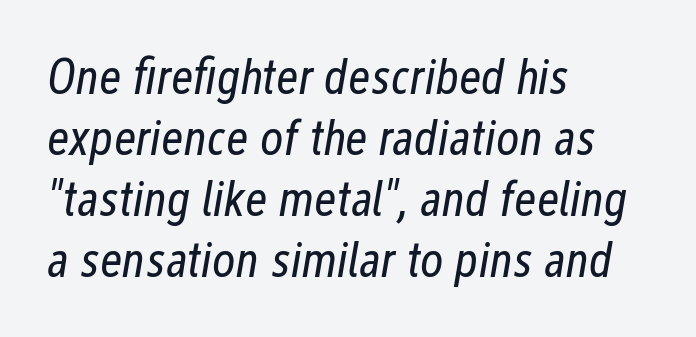
Q: Is the text bold? A: No.
Q: Is the text italic (slanted)? A: Yes, it leans right by about 12 degrees.
Q: Is the text underlined? A: No.
Q: How is the paragraph aligned? A: Left-aligned.
Q: Is the spacing between letters normal or unusually wide? A: Normal.
Q: Width (condensed, normal, or wide)? A: Condensed.
Q: Stroke contrast? A: Low.
Q: x-height? A: Medium.
Q: Monospaced? A: No.
